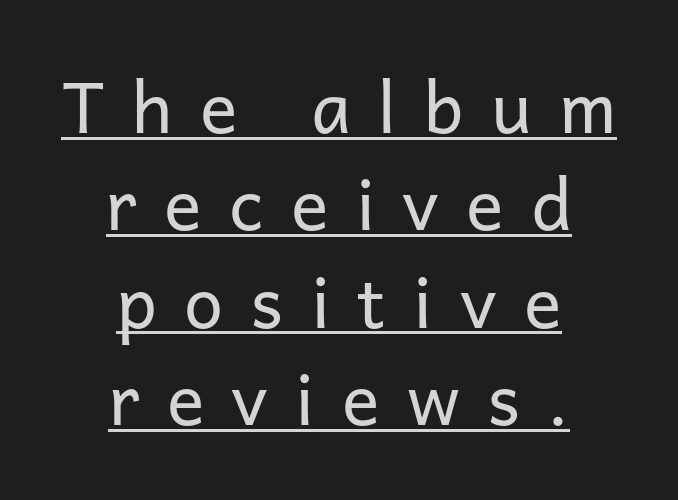
Q: Is the text bold? A: No.
Q: Is the text italic (slanted)? A: No, it is upright.
Q: Is the typeface a serif or a sans-serif typeface? A: Sans-serif.
Q: Is the text underlined? A: Yes.
Q: How is the paragraph aligned? A: Centered.
Q: Is the spacing between letters normal or unusually wide? A: Unusually wide.
Q: Is the spacing between lines tight, normal or loose? A: Normal.
Q: Width (condensed, normal, or wide)? A: Normal.
Q: Stroke contrast? A: Low.
Q: x-height? A: Medium.
Q: Monospaced? A: No.
